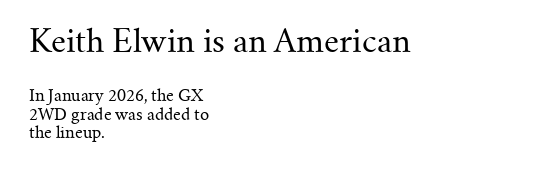
{"serif": "yes", "italic": "no", "bold": "no", "weight": "regular", "width": "normal", "stroke_contrast": "medium", "x_height": "small", "monospaced": "no", "underline": "no", "align": "left", "line_spacing": "tight", "line_spacing_ratio": 1.15, "letter_spacing": "normal", "letter_spacing_em": 0.0, "larger_block": "first", "size_ratio": 1.94, "glyph_px": 31}
